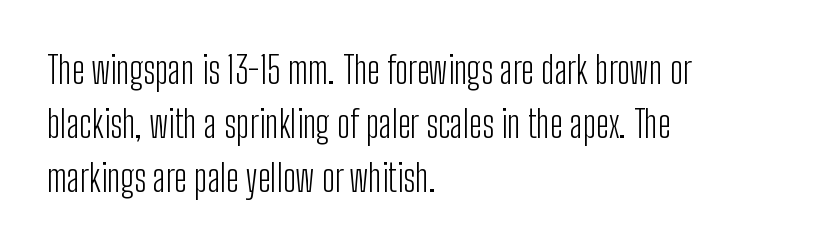
{"serif": "no", "italic": "no", "bold": "no", "weight": "light", "width": "condensed", "stroke_contrast": "low", "x_height": "medium", "monospaced": "no", "underline": "no", "align": "left", "line_spacing": "normal", "line_spacing_ratio": 1.46, "letter_spacing": "normal", "letter_spacing_em": 0.0, "glyph_px": 37}
